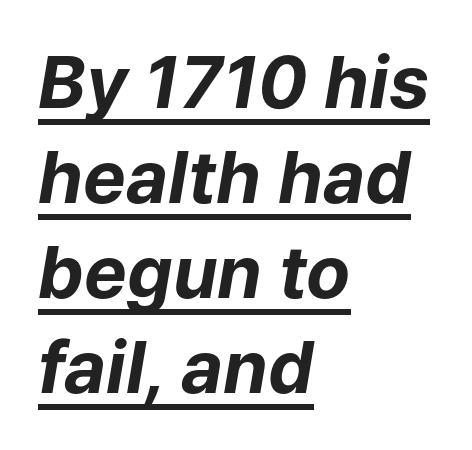
Q: Is the text bold? A: Yes.
Q: Is the text italic (slanted)? A: Yes, it leans right by about 9 degrees.
Q: Is the text underlined? A: Yes.
Q: How is the paragraph aligned? A: Left-aligned.
Q: Is the spacing between letters normal or unusually wide? A: Normal.
Q: Is the spacing between lines tight, normal or loose? A: Normal.
Q: Width (condensed, normal, or wide)? A: Normal.
Q: Stroke contrast? A: Low.
Q: x-height? A: Medium.
Q: Monospaced? A: No.
